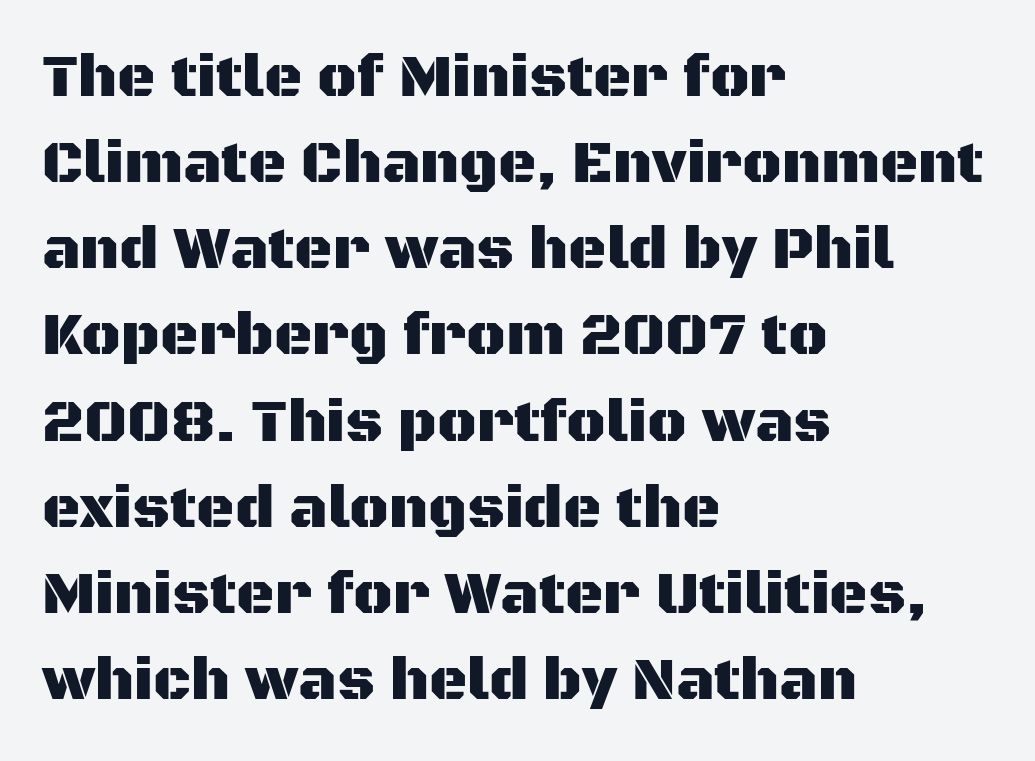
The image shows 59 px sans-serif type, upright; set left-aligned, normal line spacing (1.46x), normal letter spacing, not underlined; medium stroke contrast and a large x-height.
